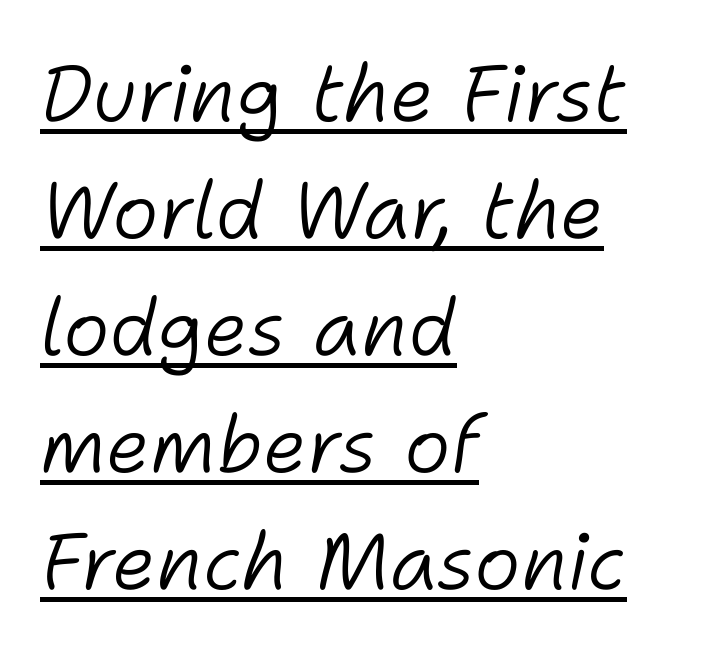
Q: Is the text bold? A: No.
Q: Is the text italic (slanted)? A: Yes, it leans right by about 11 degrees.
Q: Is the text underlined? A: Yes.
Q: How is the paragraph aligned? A: Left-aligned.
Q: Is the spacing between letters normal or unusually wide? A: Normal.
Q: Is the spacing between lines tight, normal or loose? A: Normal.
Q: Width (condensed, normal, or wide)? A: Normal.
Q: Stroke contrast? A: Low.
Q: x-height? A: Medium.
Q: Monospaced? A: No.
